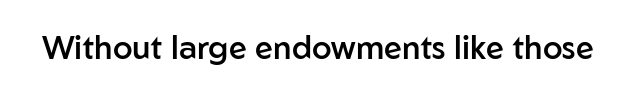
Ordinary non-slanted type is in use. You could not count columns in this text — the font is proportionally spaced. A sans-serif font was chosen for this passage. Stems and bowls a touch heavier than normal — semibold.
